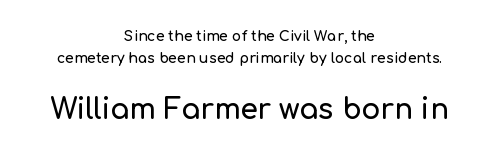
Q: Is the text italic (slanted)? A: No, it is upright.
Q: Is the typeface a serif or a sans-serif typeface? A: Sans-serif.
Q: Is the text underlined? A: No.
Q: How is the paragraph aligned? A: Centered.
Q: Is the spacing between letters normal or unusually wide? A: Normal.
Q: Is the spacing between lines tight, normal or loose? A: Normal.
Q: Which block of text is set in a larger size, the first (top) or the second (bottom)? A: The second (bottom) one.
Q: Width (condensed, normal, or wide)? A: Normal.
Q: Stroke contrast? A: Low.
Q: x-height? A: Medium.
Q: Monospaced? A: No.
